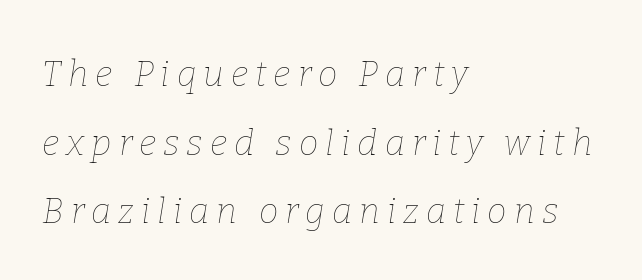
The image shows 35 px thin type, italic (leaning right); set left-aligned, loose line spacing (1.96x), unusually wide letter spacing (+0.2 em), not underlined; low stroke contrast and a medium x-height.
